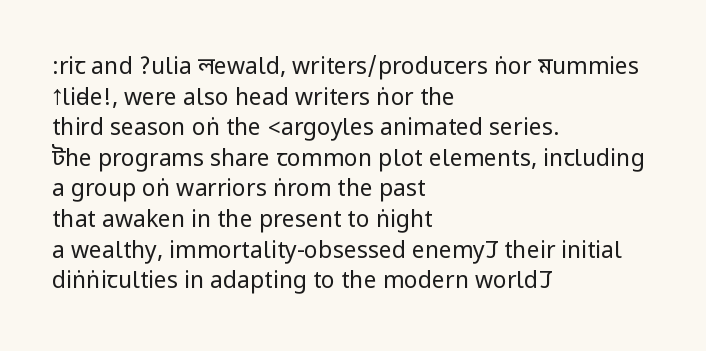
{"italic": "no", "bold": "no", "underline": "no", "align": "left", "line_spacing": "normal", "line_spacing_ratio": 1.33, "letter_spacing": "normal", "letter_spacing_em": 0.0, "glyph_px": 23}
